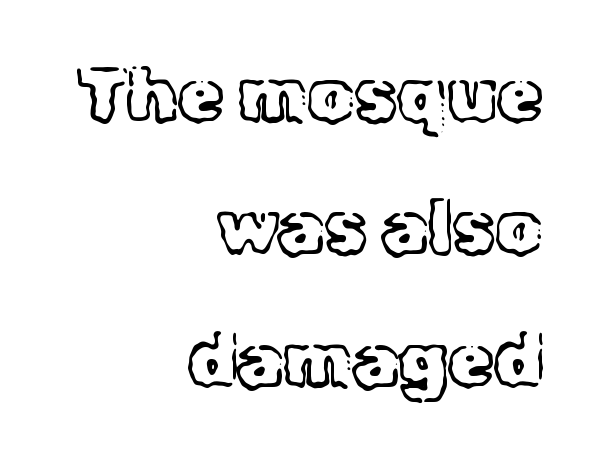
Is there any slant? The stems are plumb. Just letters on the line, the space beneath them empty. Think of a printed novel: that variable character pitch is what you see here. Look at the tracking — it's just the regular setting, nothing added.
